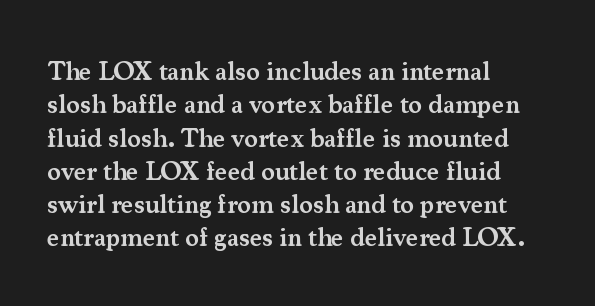
{"italic": "no", "bold": "semi", "underline": "no", "align": "left", "line_spacing": "normal", "line_spacing_ratio": 1.28, "letter_spacing": "normal", "letter_spacing_em": 0.0, "glyph_px": 26}
